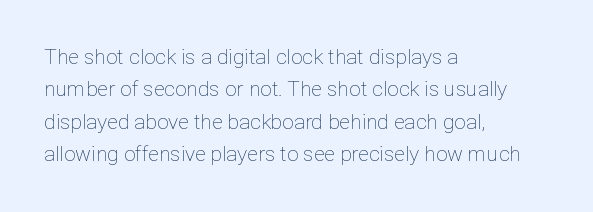
Words float on clear page, feet unadorned. Letters have the restrained weight of plain body copy at most. Horizontal alignment here is leftward, the default for most running prose. Whoever set this chose a conventional vertical rhythm. This sample uses an upright cut, with every glyph sitting square on the baseline.
